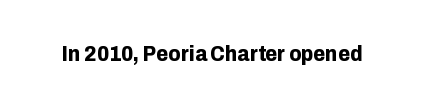
{"italic": "no", "bold": "yes", "underline": "no", "letter_spacing": "normal", "letter_spacing_em": 0.0, "glyph_px": 22}
